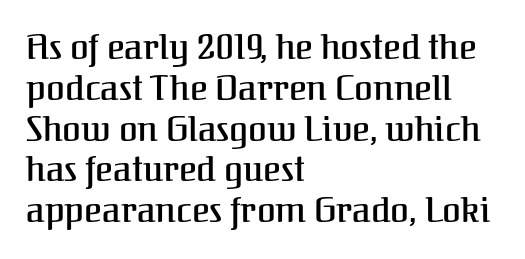
The image shows 34 px serif type, upright; set left-aligned, line spacing 1.2x, normal letter spacing, not underlined; medium stroke contrast and a medium x-height.
